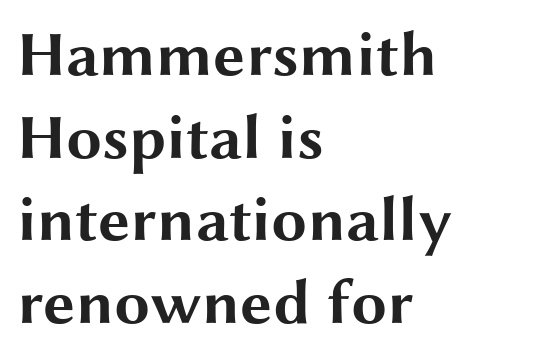
The image shows 64 px bold, wide sans-serif type, upright; set left-aligned, normal line spacing (1.29x), normal letter spacing, not underlined; medium stroke contrast and a medium x-height.
